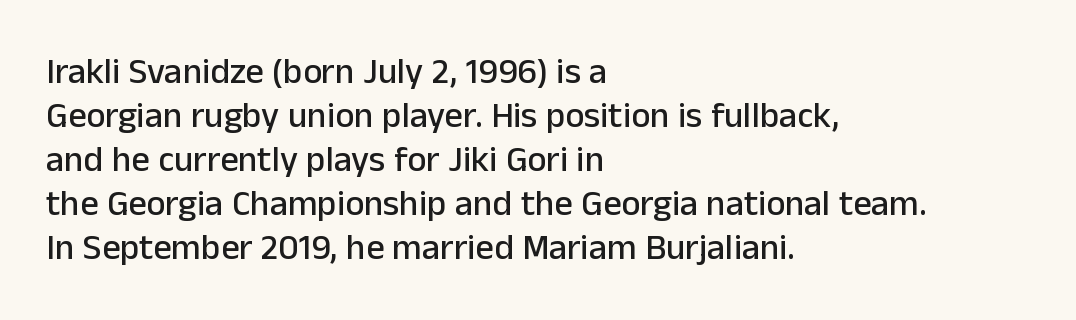
Serifs: no, the terminals of the letterforms are clean. Each letter keeps its own natural width here, so spacing adapts to shape. Check under the words: just untouched page. The setting favours the left margin, as ordinary paragraphs usually do.
